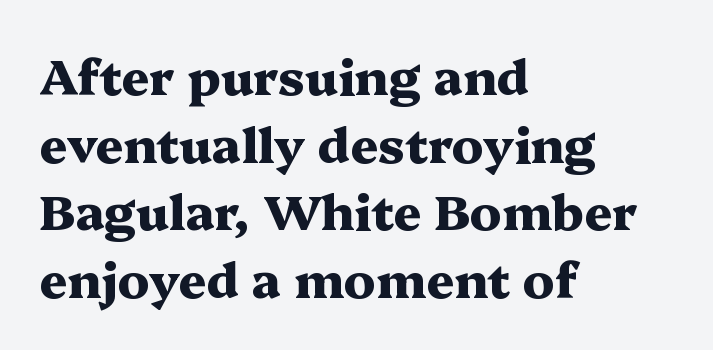
Q: Is the text bold? A: Yes.
Q: Is the text italic (slanted)? A: No, it is upright.
Q: Is the typeface a serif or a sans-serif typeface? A: Serif.
Q: Is the text underlined? A: No.
Q: How is the paragraph aligned? A: Left-aligned.
Q: Is the spacing between letters normal or unusually wide? A: Normal.
Q: Is the spacing between lines tight, normal or loose? A: Normal.
Q: Width (condensed, normal, or wide)? A: Wide.
Q: Stroke contrast? A: Medium.
Q: x-height? A: Medium.
Q: Monospaced? A: No.
